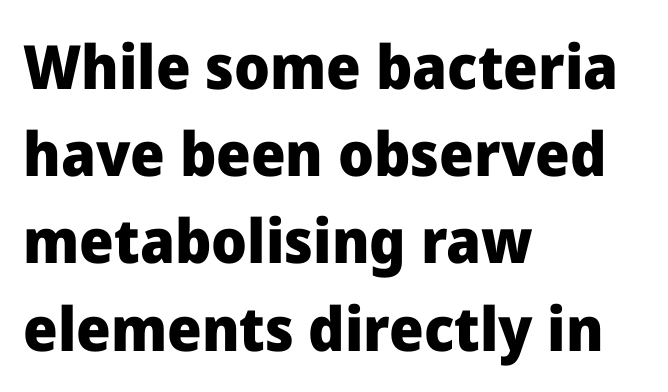
{"serif": "no", "italic": "no", "bold": "yes", "weight": "heavy", "width": "normal", "stroke_contrast": "low", "x_height": "medium", "monospaced": "no", "underline": "no", "align": "left", "line_spacing": "normal", "line_spacing_ratio": 1.43, "letter_spacing": "normal", "letter_spacing_em": 0.0, "glyph_px": 61}
